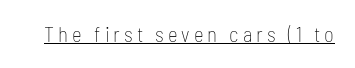
The image shows 21 px text type, upright; set underlined.
